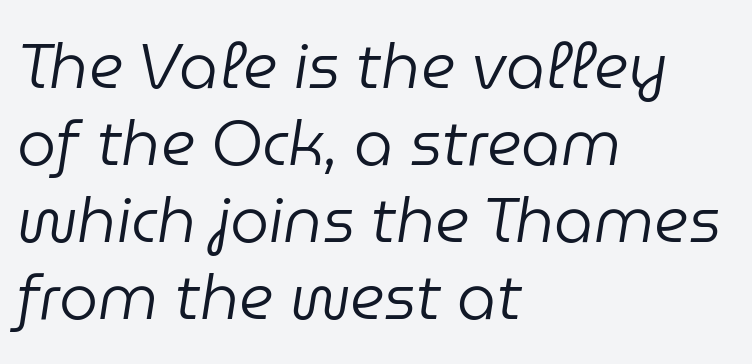
These lines were composed using italics. Between one letter and the next there's only the usual sliver of space. Letters rest on an invisible, unmarked baseline. No extra ink here — the face is not bold. Here the designer chose a conventional face with non-uniform glyph widths.
